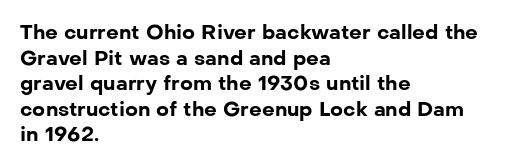
{"italic": "no", "bold": "yes", "underline": "no", "align": "left", "line_spacing": "normal", "line_spacing_ratio": 1.28, "letter_spacing": "normal", "letter_spacing_em": 0.0, "glyph_px": 20}
